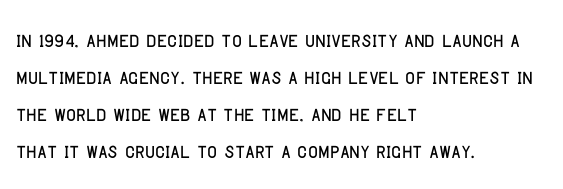
Q: Is the text italic (slanted)? A: No, it is upright.
Q: Is the text underlined? A: No.
Q: How is the paragraph aligned? A: Left-aligned.
Q: Is the spacing between letters normal or unusually wide? A: Normal.
Q: Is the spacing between lines tight, normal or loose? A: Normal.
